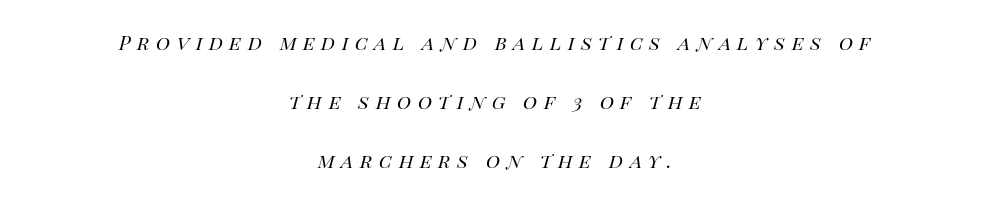
{"italic": "yes", "lean": "right", "slant_degrees": 14, "bold": "no", "underline": "no", "align": "center", "line_spacing": "loose", "line_spacing_ratio": 2.46, "letter_spacing": "wide", "letter_spacing_em": 0.27, "glyph_px": 24}
